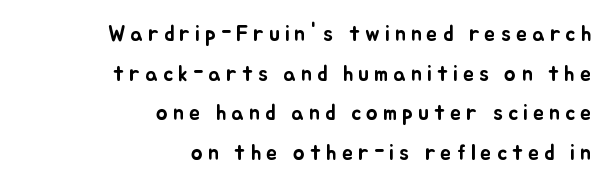
Substantial extra tracking has been applied to these lines. The specimen omits any rule beneath the text block's lines. No italicization has been applied; the sample stays upright. Where is the straight margin? On the right.
